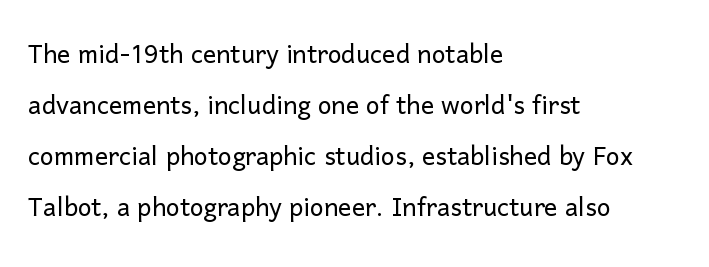
{"serif": "no", "italic": "no", "bold": "no", "weight": "light", "width": "normal", "stroke_contrast": "low", "x_height": "medium", "monospaced": "no", "underline": "no", "align": "left", "line_spacing": "normal", "line_spacing_ratio": 1.55, "letter_spacing": "normal", "letter_spacing_em": 0.0, "glyph_px": 33}
